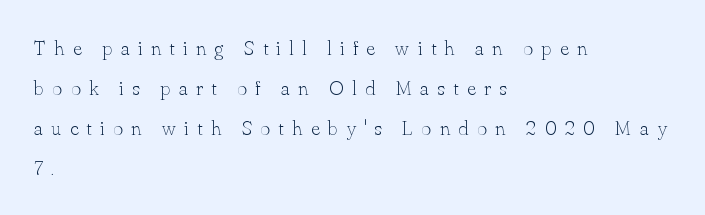
The image shows 21 px text type, upright; set left-aligned, loose line spacing (1.9x), unusually wide letter spacing (+0.41 em), not underlined.
